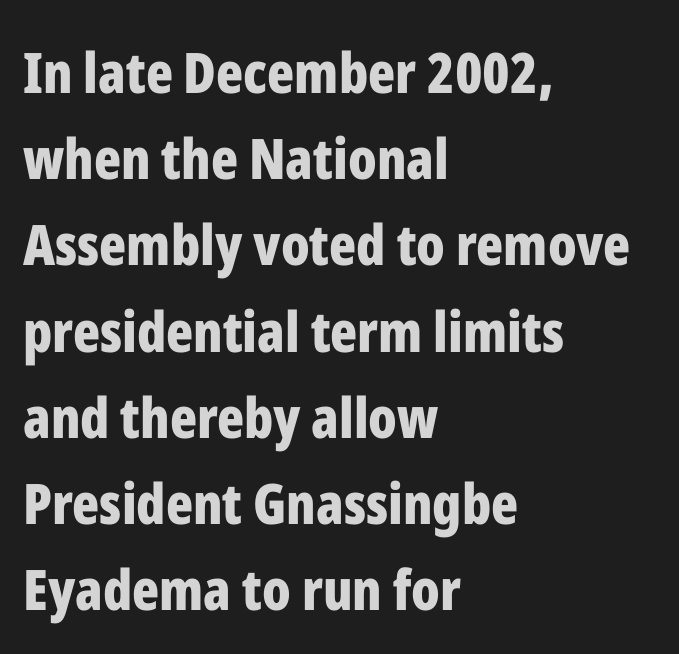
Q: Is the text bold? A: Yes.
Q: Is the text italic (slanted)? A: No, it is upright.
Q: Is the typeface a serif or a sans-serif typeface? A: Sans-serif.
Q: Is the text underlined? A: No.
Q: How is the paragraph aligned? A: Left-aligned.
Q: Is the spacing between letters normal or unusually wide? A: Normal.
Q: Is the spacing between lines tight, normal or loose? A: Normal.
Q: Width (condensed, normal, or wide)? A: Condensed.
Q: Stroke contrast? A: Low.
Q: x-height? A: Medium.
Q: Monospaced? A: No.
